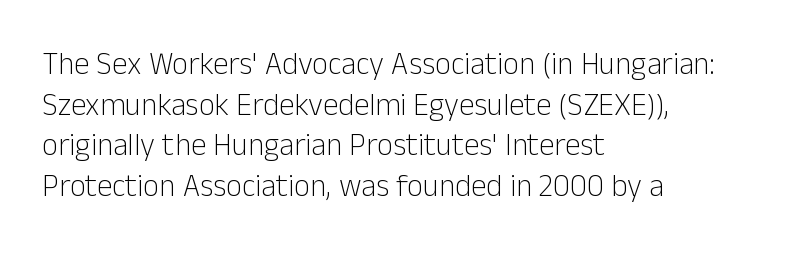
Q: Is the text bold? A: No.
Q: Is the text italic (slanted)? A: No, it is upright.
Q: Is the typeface a serif or a sans-serif typeface? A: Sans-serif.
Q: Is the text underlined? A: No.
Q: How is the paragraph aligned? A: Left-aligned.
Q: Is the spacing between letters normal or unusually wide? A: Normal.
Q: Is the spacing between lines tight, normal or loose? A: Normal.
Q: Width (condensed, normal, or wide)? A: Normal.
Q: Stroke contrast? A: Low.
Q: x-height? A: Medium.
Q: Monospaced? A: No.
